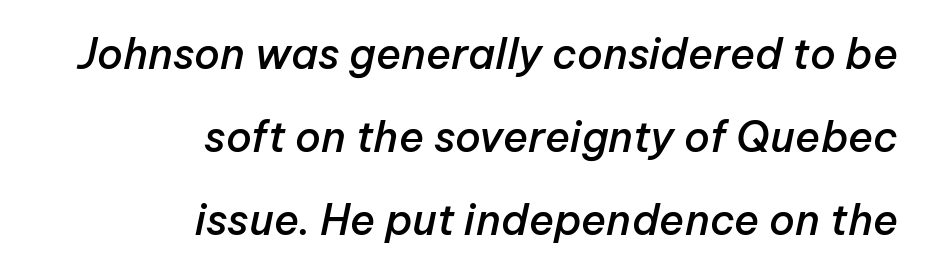
The image shows 42 px semibold type, italic (leaning right); set right-aligned, loose line spacing (1.98x), normal letter spacing, not underlined; low stroke contrast and a medium x-height.
